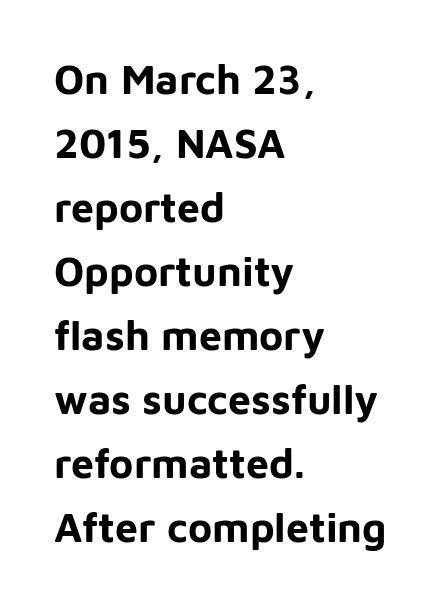
Q: Is the text bold? A: Yes.
Q: Is the text italic (slanted)? A: No, it is upright.
Q: Is the typeface a serif or a sans-serif typeface? A: Sans-serif.
Q: Is the text underlined? A: No.
Q: How is the paragraph aligned? A: Left-aligned.
Q: Is the spacing between letters normal or unusually wide? A: Normal.
Q: Is the spacing between lines tight, normal or loose? A: Normal.
Q: Width (condensed, normal, or wide)? A: Normal.
Q: Stroke contrast? A: Low.
Q: x-height? A: Medium.
Q: Monospaced? A: No.
